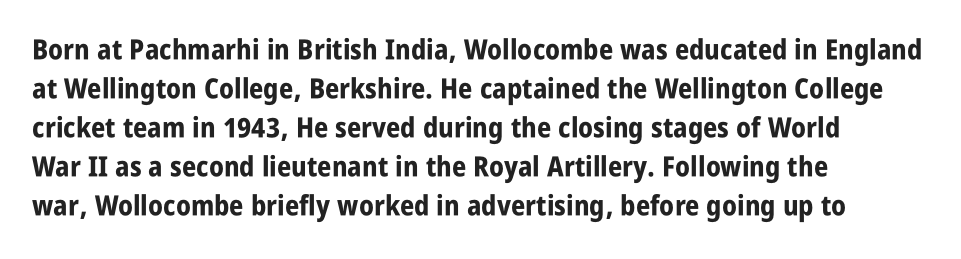
Q: Is the text bold? A: Yes.
Q: Is the text italic (slanted)? A: No, it is upright.
Q: Is the typeface a serif or a sans-serif typeface? A: Sans-serif.
Q: Is the text underlined? A: No.
Q: How is the paragraph aligned? A: Left-aligned.
Q: Is the spacing between letters normal or unusually wide? A: Normal.
Q: Is the spacing between lines tight, normal or loose? A: Normal.
Q: Width (condensed, normal, or wide)? A: Condensed.
Q: Stroke contrast? A: Low.
Q: x-height? A: Large.
Q: Monospaced? A: No.
